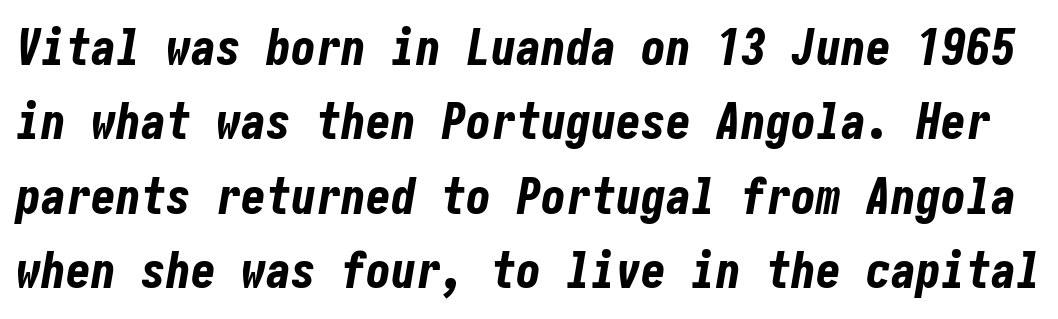
{"italic": "yes", "lean": "right", "slant_degrees": 10, "bold": "yes", "weight": "bold", "width": "condensed", "stroke_contrast": "low", "x_height": "medium", "underline": "no", "line_spacing": "normal", "line_spacing_ratio": 1.49, "letter_spacing": "normal", "letter_spacing_em": 0.0, "glyph_px": 50}
